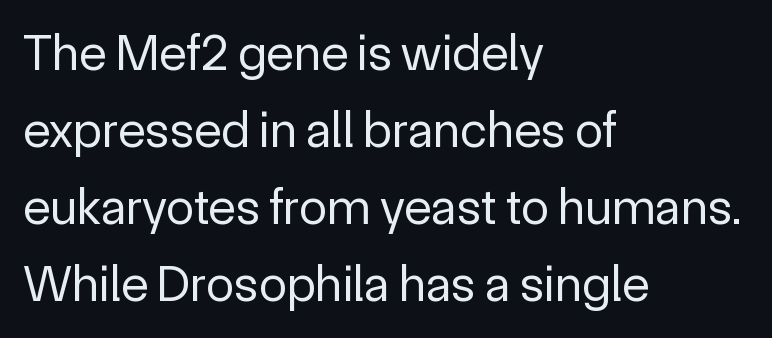
{"serif": "no", "italic": "no", "bold": "no", "weight": "regular", "width": "normal", "x_height": "medium", "monospaced": "no", "underline": "no", "align": "left", "line_spacing": "normal", "line_spacing_ratio": 1.51, "letter_spacing": "normal", "letter_spacing_em": 0.0, "glyph_px": 51}
